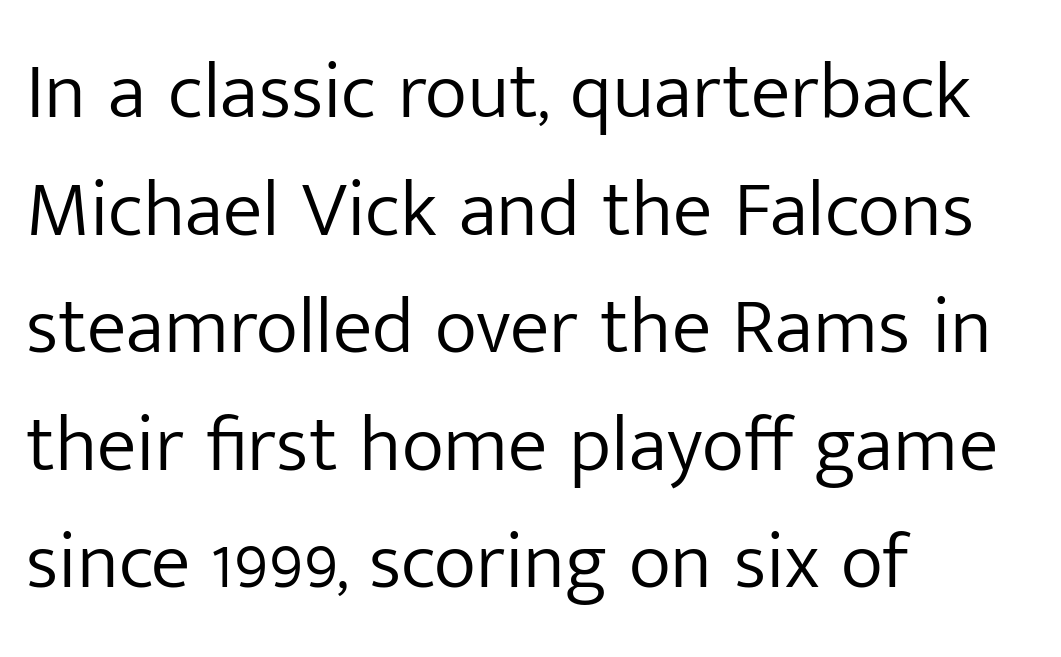
{"serif": "no", "italic": "no", "bold": "no", "weight": "light", "width": "normal", "stroke_contrast": "low", "x_height": "medium", "monospaced": "no", "underline": "no", "align": "left", "line_spacing": "normal", "line_spacing_ratio": 1.47, "letter_spacing": "normal", "letter_spacing_em": 0.0, "glyph_px": 80}
